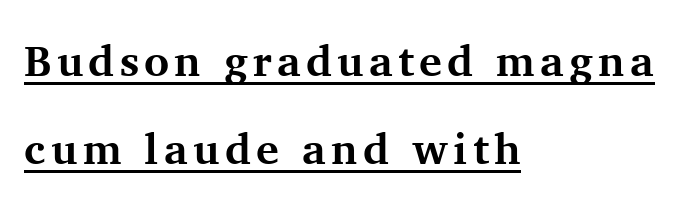
Q: Is the text bold? A: Yes.
Q: Is the text italic (slanted)? A: No, it is upright.
Q: Is the typeface a serif or a sans-serif typeface? A: Serif.
Q: Is the text underlined? A: Yes.
Q: How is the paragraph aligned? A: Left-aligned.
Q: Is the spacing between lines tight, normal or loose? A: Loose.
Q: Width (condensed, normal, or wide)? A: Normal.
Q: Stroke contrast? A: Medium.
Q: x-height? A: Medium.
Q: Monospaced? A: No.
